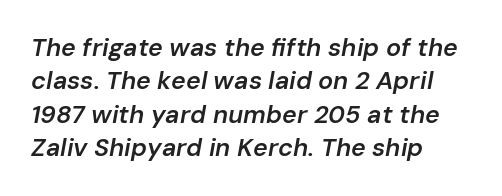
{"italic": "yes", "lean": "right", "slant_degrees": 10, "bold": "semi", "underline": "no", "align": "left", "line_spacing": "normal", "line_spacing_ratio": 1.34, "letter_spacing": "normal", "letter_spacing_em": 0.0, "glyph_px": 25}
